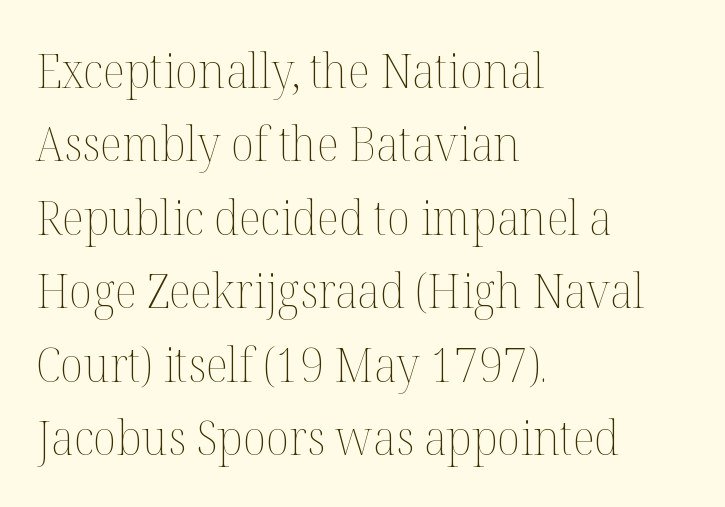
{"italic": "no", "bold": "no", "weight": "thin", "width": "normal", "stroke_contrast": "medium", "x_height": "medium", "monospaced": "no", "underline": "no", "align": "left", "line_spacing": "normal", "line_spacing_ratio": 1.53, "letter_spacing": "normal", "letter_spacing_em": 0.0, "glyph_px": 48}
